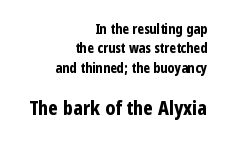
The image shows 20 px bold type, upright; set right-aligned, normal line spacing (1.39x), normal letter spacing, not underlined; the second (bottom) block is 1.43x larger.
